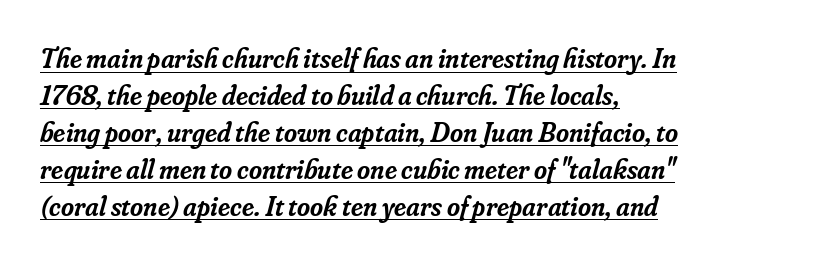
The rendering uses a semibold face; strokes are thickened but not to full bold. The line-height multiplier appears to be the usual default. Look at the bottom of the vertical strokes: they flare into serifs here. In terms of posture, this sample is oblique. Inter-character spacing is left at the font's built-in metrics. Varying glyph widths throughout — classic text-font behaviour.
